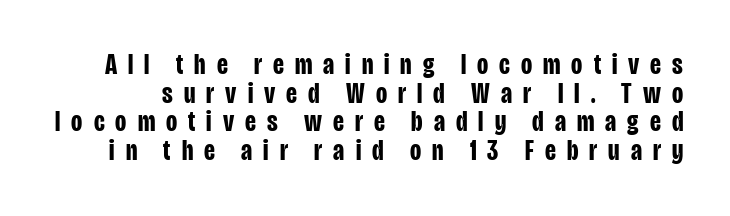
Q: Is the text bold? A: Yes.
Q: Is the text italic (slanted)? A: No, it is upright.
Q: Is the typeface a serif or a sans-serif typeface? A: Sans-serif.
Q: Is the text underlined? A: No.
Q: Is the spacing between letters normal or unusually wide? A: Unusually wide.
Q: Is the spacing between lines tight, normal or loose? A: Tight.
Q: Width (condensed, normal, or wide)? A: Condensed.
Q: Stroke contrast? A: Low.
Q: x-height? A: Large.
Q: Monospaced? A: No.
